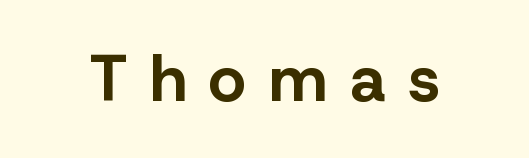
{"serif": "no", "italic": "no", "bold": "yes", "weight": "bold", "width": "normal", "stroke_contrast": "low", "x_height": "medium", "monospaced": "no", "underline": "no", "letter_spacing": "wide", "letter_spacing_em": 0.36, "glyph_px": 64}
